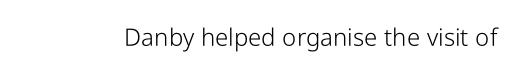
Q: Is the text bold? A: No.
Q: Is the text italic (slanted)? A: No, it is upright.
Q: Is the text underlined? A: No.
Q: Is the spacing between letters normal or unusually wide? A: Normal.
